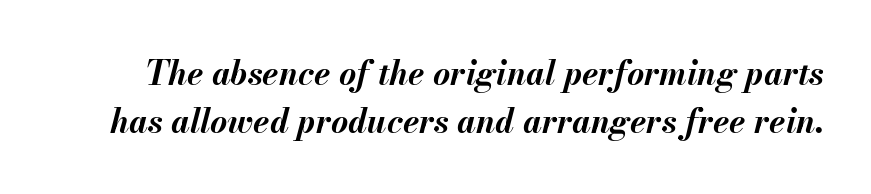
{"italic": "yes", "lean": "right", "slant_degrees": 13, "bold": "yes", "weight": "bold", "width": "normal", "stroke_contrast": "medium", "x_height": "small", "monospaced": "no", "underline": "no", "line_spacing": "normal", "line_spacing_ratio": 1.45, "letter_spacing": "normal", "letter_spacing_em": 0.0, "glyph_px": 33}
